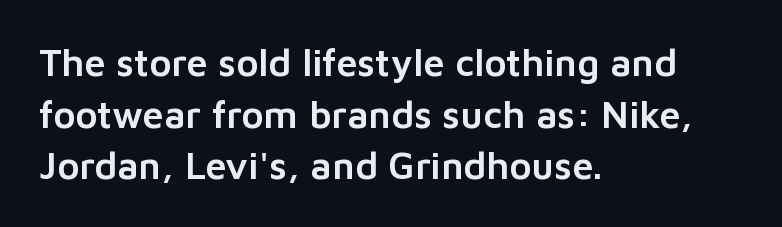
Q: Is the text italic (slanted)? A: No, it is upright.
Q: Is the typeface a serif or a sans-serif typeface? A: Sans-serif.
Q: Is the text underlined? A: No.
Q: How is the paragraph aligned? A: Left-aligned.
Q: Is the spacing between letters normal or unusually wide? A: Normal.
Q: Is the spacing between lines tight, normal or loose? A: Normal.
Q: Width (condensed, normal, or wide)? A: Normal.
Q: Stroke contrast? A: Low.
Q: x-height? A: Medium.
Q: Monospaced? A: No.
